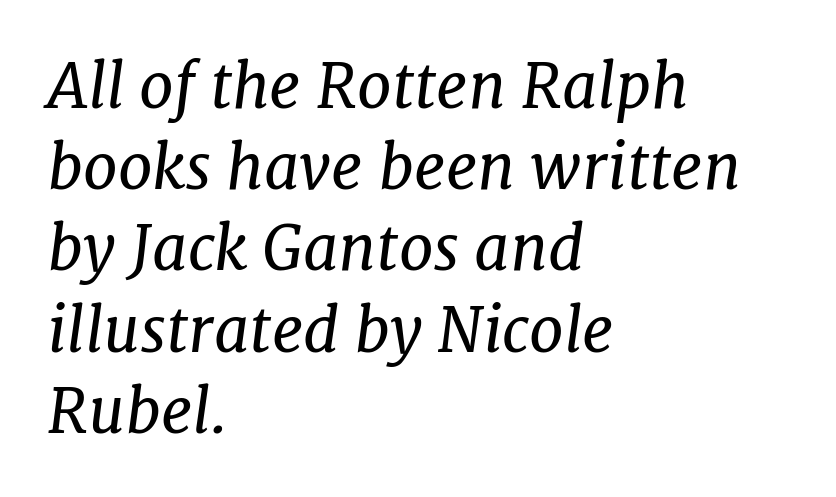
The image shows 62 px regular-weight serif type, italic (leaning right); set left-aligned, normal line spacing (1.31x), normal letter spacing, not underlined; low stroke contrast and a medium x-height.
